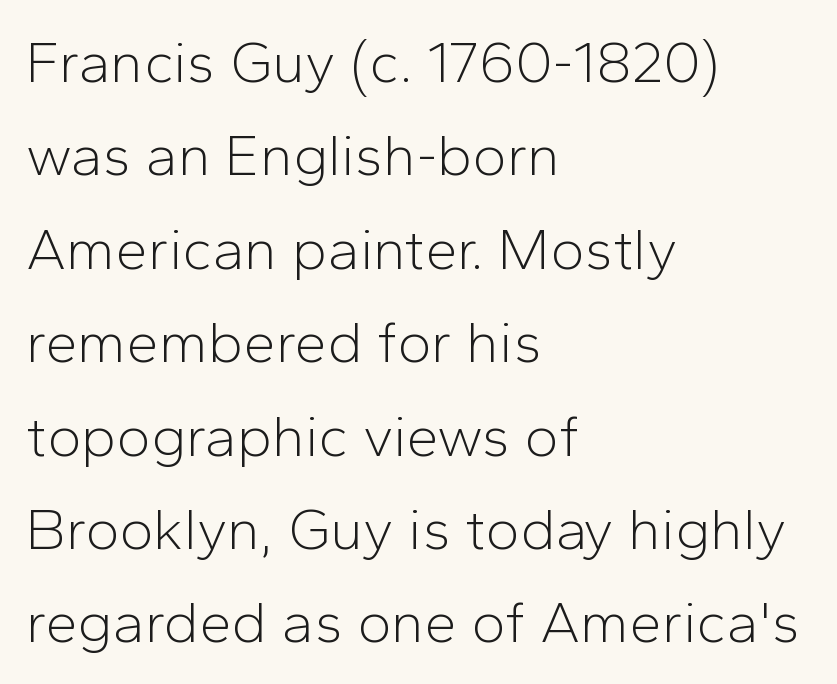
The image shows 58 px light sans-serif type, upright; set left-aligned, normal line spacing (1.61x), normal letter spacing, not underlined; low stroke contrast and a medium x-height.
